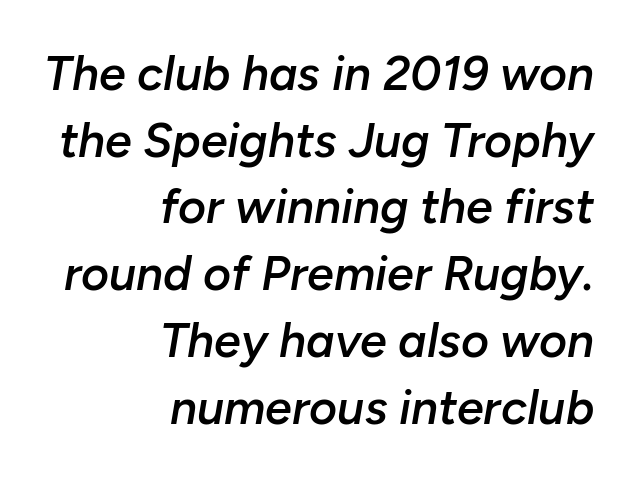
The image shows 48 px semibold type, italic (leaning right); set right-aligned, normal line spacing (1.39x), normal letter spacing, not underlined; low stroke contrast and a medium x-height.
